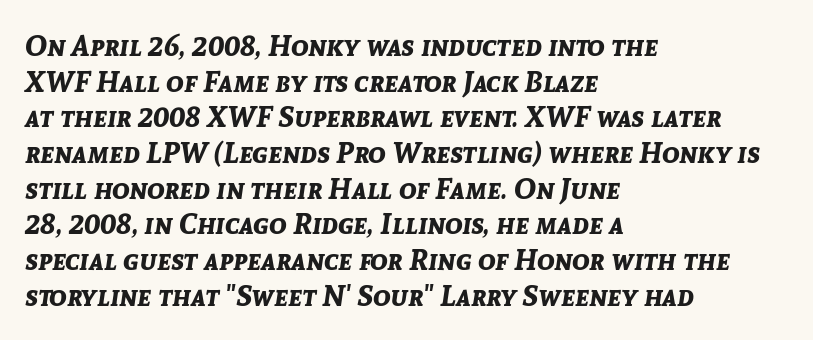
The image shows 29 px bold type, italic (leaning right); set left-aligned, line spacing 1.23x, normal letter spacing, not underlined; low stroke contrast and a medium x-height.
